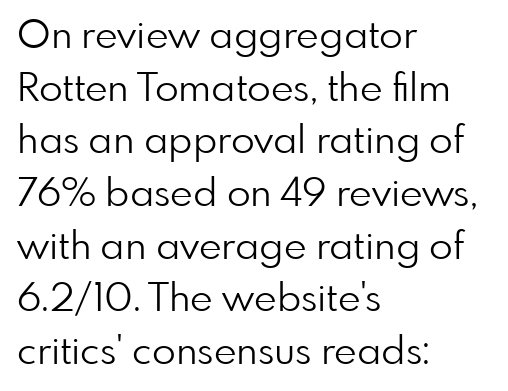
{"serif": "no", "italic": "no", "bold": "no", "weight": "light", "width": "normal", "stroke_contrast": "low", "x_height": "small", "monospaced": "no", "underline": "no", "align": "left", "line_spacing": "normal", "line_spacing_ratio": 1.35, "letter_spacing": "normal", "letter_spacing_em": 0.0, "glyph_px": 39}
